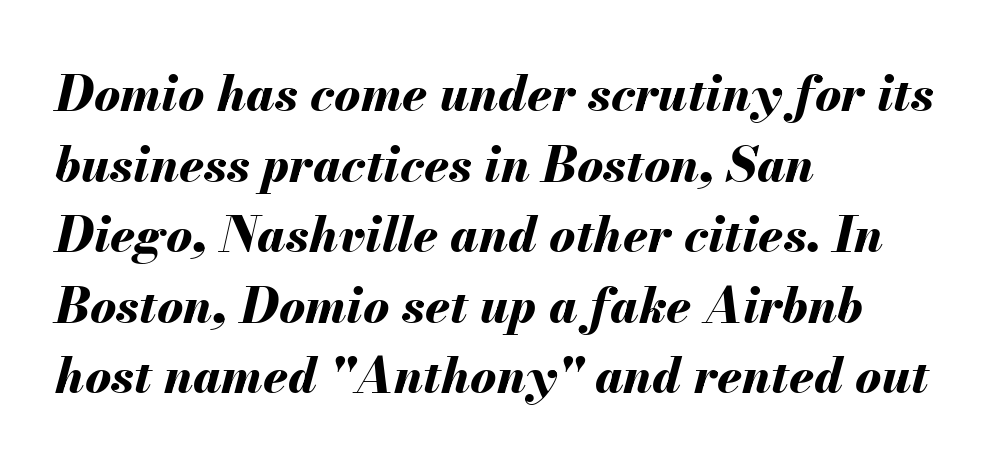
The image shows 49 px bold type, italic (leaning right); set left-aligned, normal line spacing (1.44x), normal letter spacing, not underlined; medium stroke contrast and a small x-height.
